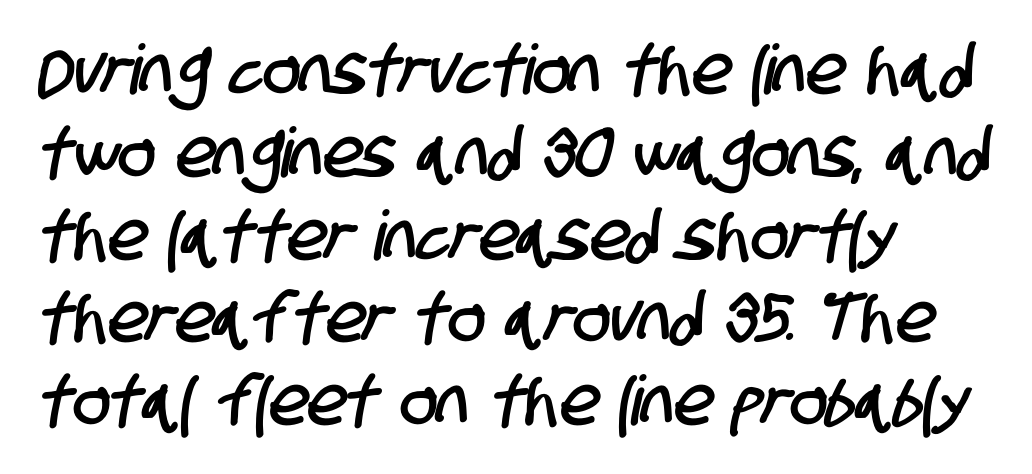
The image shows 69 px condensed sans-serif type; set left-aligned, line spacing 1.2x, normal letter spacing, not underlined; low stroke contrast and a large x-height.
